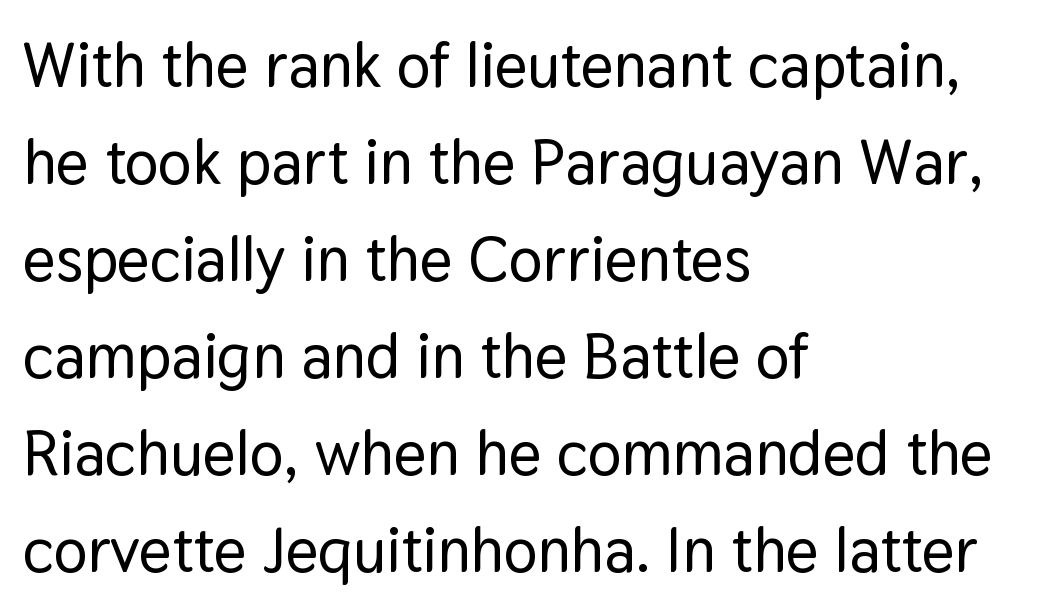
{"serif": "no", "italic": "no", "width": "normal", "stroke_contrast": "low", "x_height": "medium", "monospaced": "no", "underline": "no", "align": "left", "line_spacing": "normal", "line_spacing_ratio": 1.54, "letter_spacing": "normal", "letter_spacing_em": 0.0, "glyph_px": 63}
